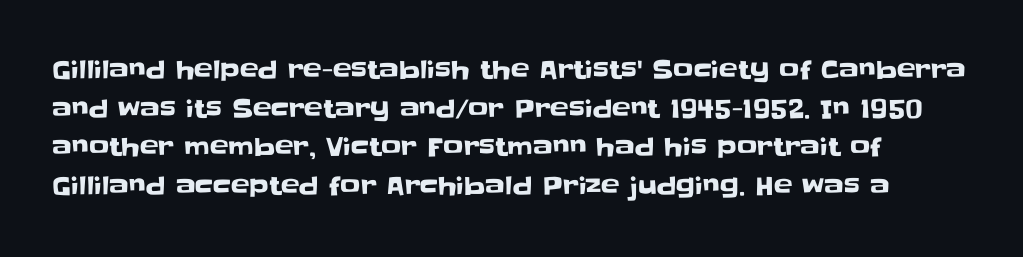
This is the regular roman posture of the typeface. Check the space under the baseline: it is left empty. Does extra space separate the letters? No, they use regular spacing. Leading: standard.
